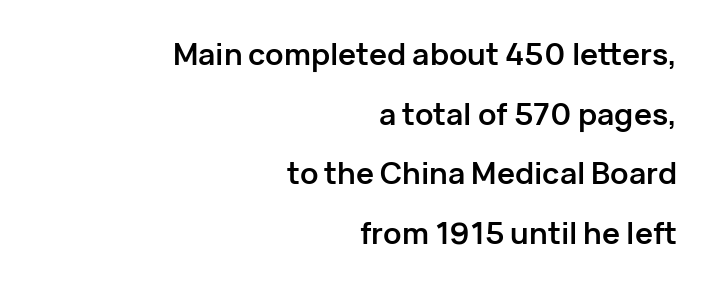
{"serif": "no", "italic": "no", "bold": "yes", "weight": "semibold", "width": "normal", "stroke_contrast": "low", "x_height": "medium", "monospaced": "no", "underline": "no", "align": "right", "line_spacing": "loose", "line_spacing_ratio": 1.99, "letter_spacing": "normal", "letter_spacing_em": 0.0, "glyph_px": 30}
